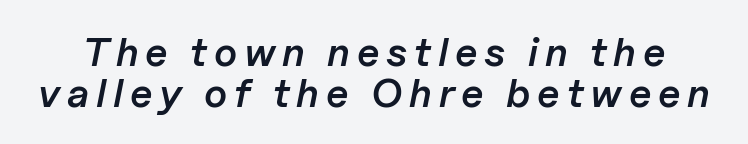
It's the slanting kind of type. A fair bit of extra ink — the face is semibold, not bold. This sample has the flowing, uneven cadence of proportional lettering. Baseline-to-baseline distance is barely more than the letter height. The specimen omits any rule beneath the text block's lines.
